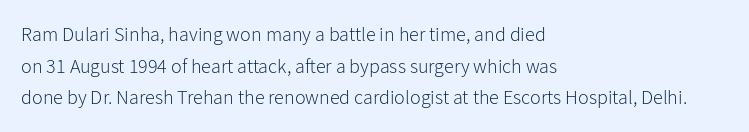
Q: Is the text bold? A: No.
Q: Is the text italic (slanted)? A: No, it is upright.
Q: Is the text underlined? A: No.
Q: How is the paragraph aligned? A: Left-aligned.
Q: Is the spacing between letters normal or unusually wide? A: Normal.
Q: Is the spacing between lines tight, normal or loose? A: Normal.
